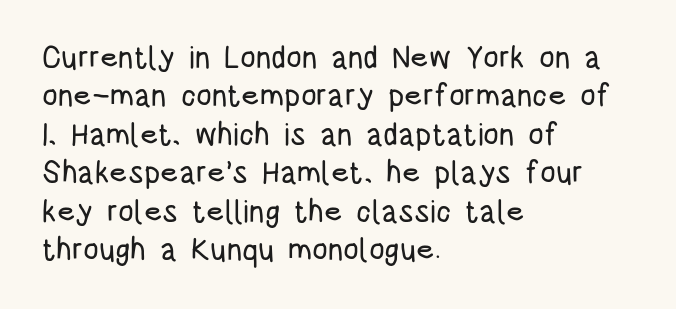
If you drew a ruler down the left edge, every line would touch it. Each letter's strokes conclude bluntly, with no projecting serifs. Think of a printed novel: that variable character pitch is what you see here. Plain, unruled lines of type. Nothing unusual about the tracking: characters are spaced as the font intends.
